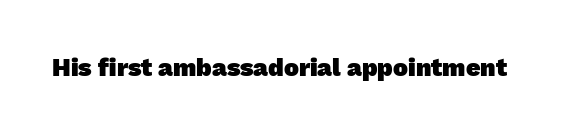
Q: Is the text bold? A: Yes.
Q: Is the text underlined? A: No.
Q: Is the spacing between letters normal or unusually wide? A: Normal.
